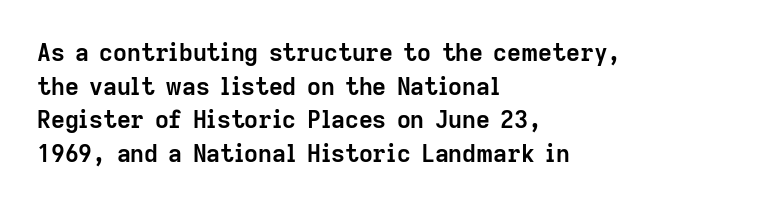
Q: Is the text bold? A: Yes.
Q: Is the text italic (slanted)? A: No, it is upright.
Q: Is the text underlined? A: No.
Q: How is the paragraph aligned? A: Left-aligned.
Q: Is the spacing between letters normal or unusually wide? A: Normal.
Q: Is the spacing between lines tight, normal or loose? A: Normal.
